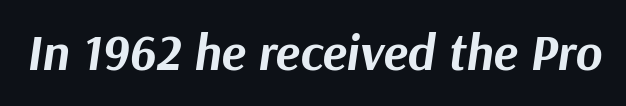
The image shows 51 px bold type, italic (leaning right); set normal letter spacing, not underlined; medium stroke contrast and a medium x-height.
